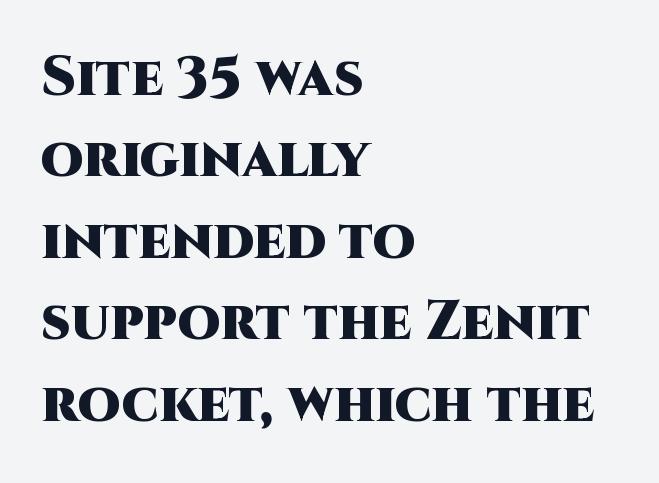
{"serif": "no", "italic": "no", "bold": "yes", "weight": "heavy", "width": "normal", "stroke_contrast": "high", "x_height": "large", "monospaced": "no", "underline": "no", "align": "left", "line_spacing": "normal", "line_spacing_ratio": 1.48, "letter_spacing": "normal", "letter_spacing_em": 0.0, "glyph_px": 55}
